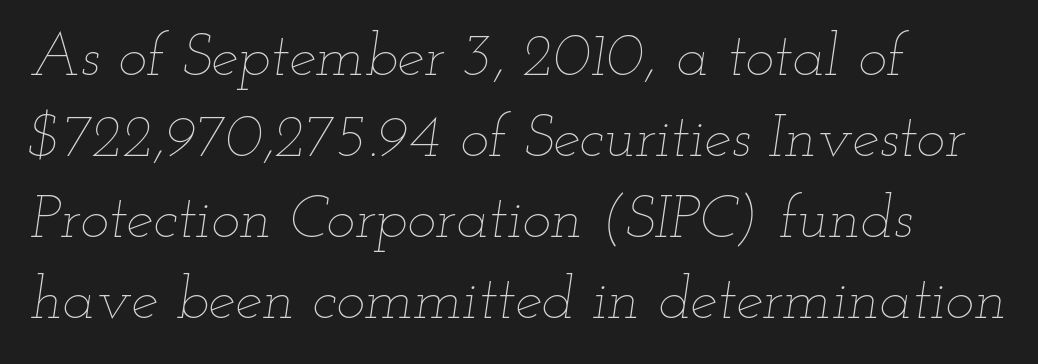
The image shows 61 px thin, wide type, italic (leaning right); set left-aligned, normal line spacing (1.33x), normal letter spacing, not underlined; low stroke contrast and a small x-height.
